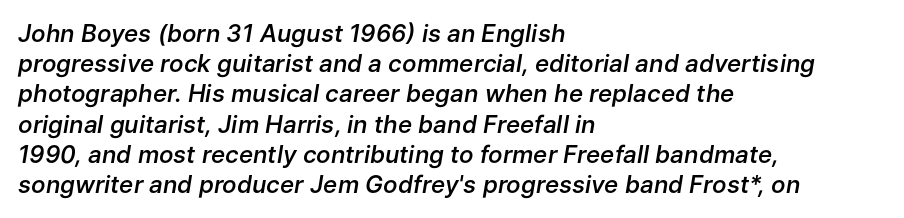
The lines sit at an ordinary, default distance from one another. Rendered with sloped, italic letterforms. How heavy is the stroke? Medium-heavy — a semibold, shy of bold. Words float on clear page, feet unadorned. Nothing unusual about the tracking: characters are spaced as the font intends. Alignment: flush left.
